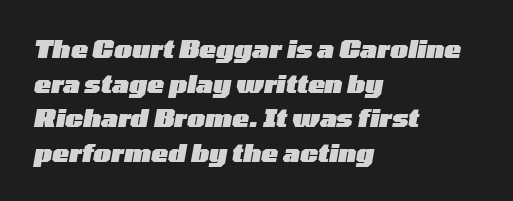
The rendering keeps characters at their native spacing. Alignment: flush left. Successive baselines arrive at the customary interval. The rendering applies a slant to the glyphs. Type without underlining. Pretty heavy lettering here — definitely bold.
